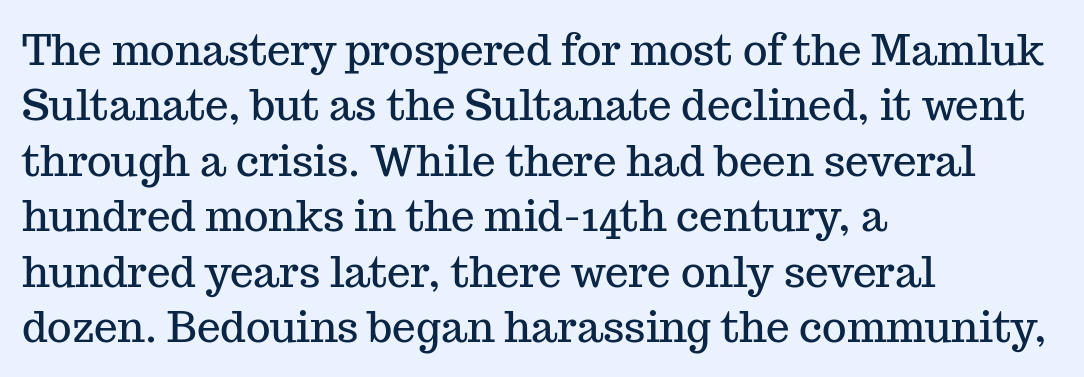
Q: Is the text italic (slanted)? A: No, it is upright.
Q: Is the typeface a serif or a sans-serif typeface? A: Serif.
Q: Is the text underlined? A: No.
Q: How is the paragraph aligned? A: Left-aligned.
Q: Is the spacing between letters normal or unusually wide? A: Normal.
Q: Is the spacing between lines tight, normal or loose? A: Normal.
Q: Width (condensed, normal, or wide)? A: Normal.
Q: Stroke contrast? A: Medium.
Q: x-height? A: Medium.
Q: Monospaced? A: No.
